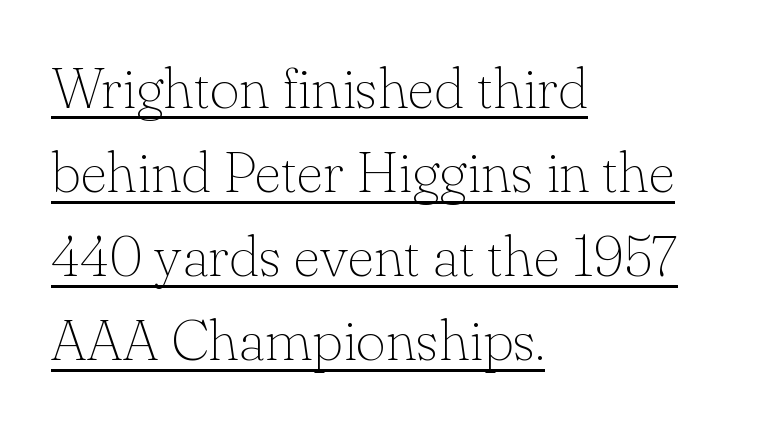
Q: Is the text bold? A: No.
Q: Is the text italic (slanted)? A: No, it is upright.
Q: Is the typeface a serif or a sans-serif typeface? A: Serif.
Q: Is the text underlined? A: Yes.
Q: How is the paragraph aligned? A: Left-aligned.
Q: Is the spacing between letters normal or unusually wide? A: Normal.
Q: Is the spacing between lines tight, normal or loose? A: Normal.
Q: Width (condensed, normal, or wide)? A: Normal.
Q: Stroke contrast? A: Low.
Q: x-height? A: Small.
Q: Monospaced? A: No.
